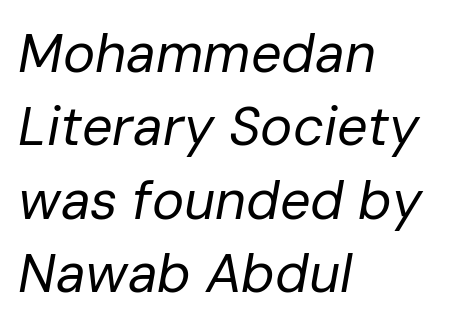
The image shows 54 px regular-weight type, italic (leaning right); set left-aligned, normal line spacing (1.36x), normal letter spacing, not underlined; low stroke contrast and a medium x-height.
